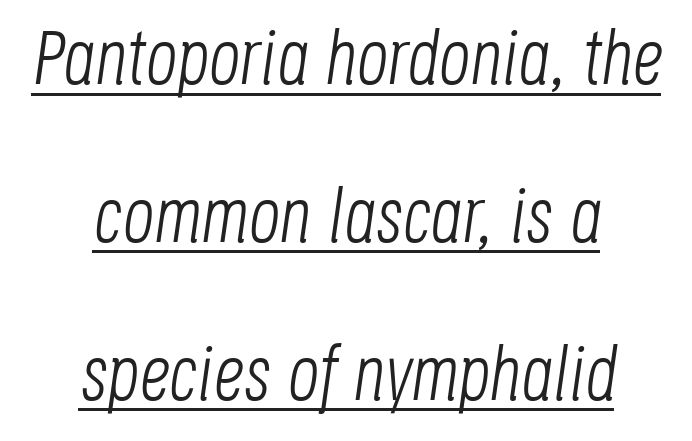
Q: Is the text bold? A: No.
Q: Is the text italic (slanted)? A: Yes, it leans right by about 8 degrees.
Q: Is the text underlined? A: Yes.
Q: How is the paragraph aligned? A: Centered.
Q: Is the spacing between letters normal or unusually wide? A: Normal.
Q: Is the spacing between lines tight, normal or loose? A: Loose.
Q: Width (condensed, normal, or wide)? A: Condensed.
Q: Stroke contrast? A: Low.
Q: x-height? A: Large.
Q: Monospaced? A: No.
